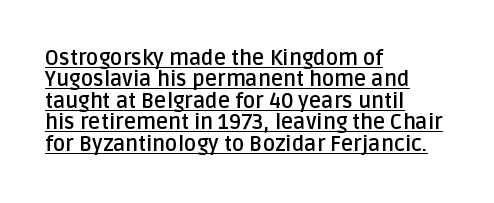
{"italic": "no", "bold": "yes", "underline": "yes", "align": "left", "line_spacing": "tight", "line_spacing_ratio": 1.02, "letter_spacing": "normal", "letter_spacing_em": 0.0, "glyph_px": 21}
